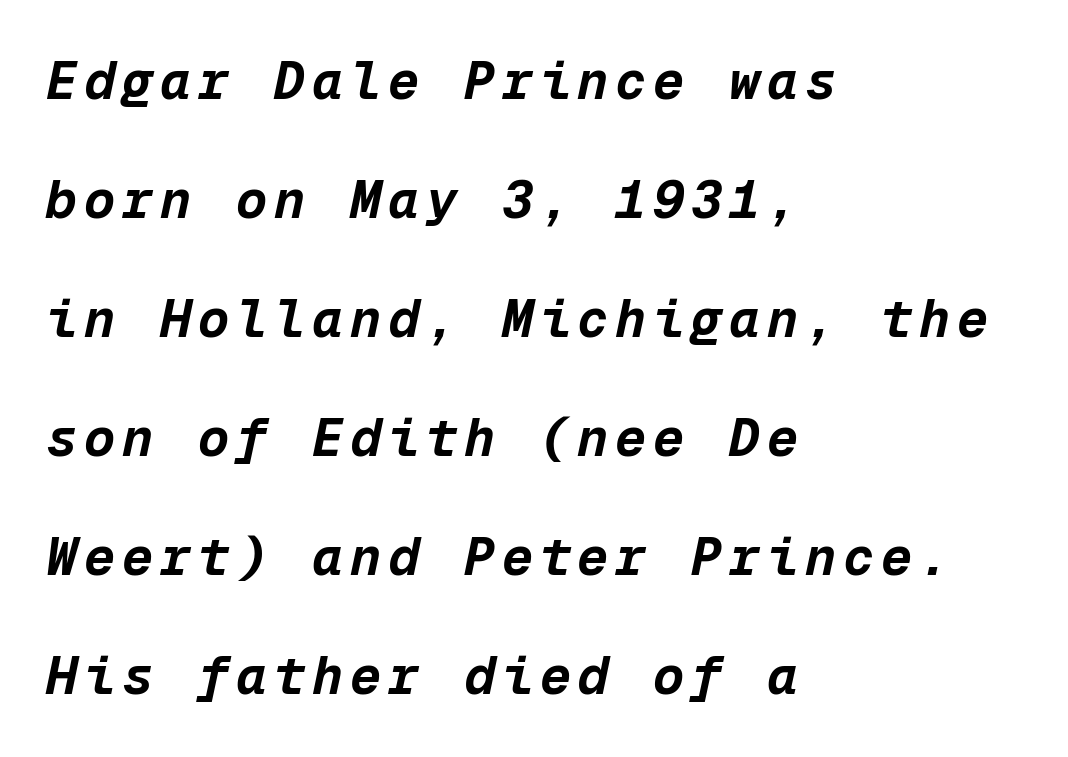
{"italic": "yes", "lean": "right", "slant_degrees": 12, "bold": "yes", "weight": "bold", "width": "normal", "stroke_contrast": "low", "x_height": "medium", "monospaced": "yes", "underline": "no", "align": "left", "line_spacing": "loose", "line_spacing_ratio": 2.29, "glyph_px": 52}
